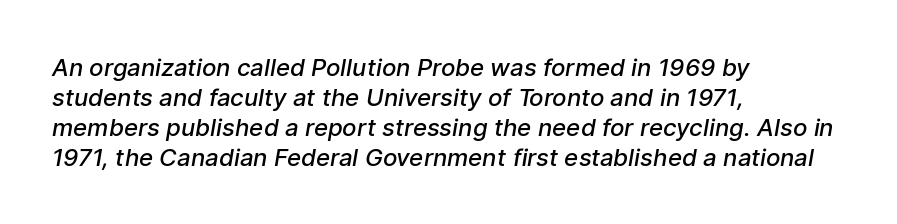
The rendering uses a moderate line-height, typical for paragraphs. The sample has been set in demibold, a notch under bold. Reading down the block, your eye returns to a fixed left position each line. Students, note that the glyphs here touch the page at normal intervals.
